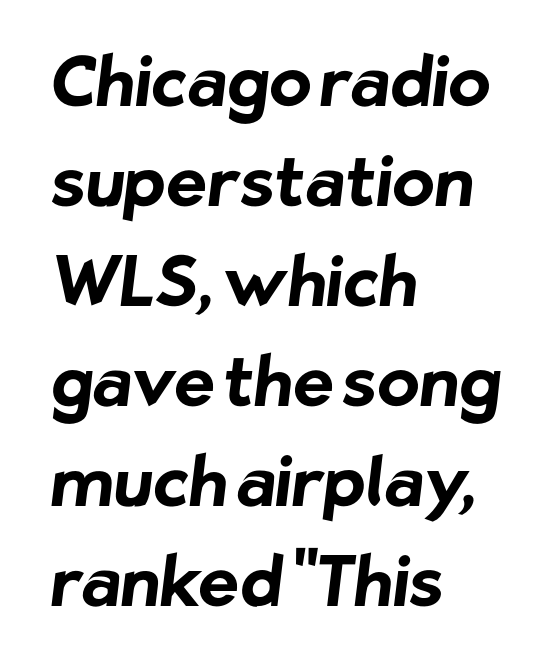
These lines keep a tight, regular rhythm from letter to letter. Leading matches the norm, producing a regular column. Font category for this specimen: sans-serif. Each letter keeps its own natural width here, so spacing adapts to shape. These lines stack with their left ends in a neat column. Is the type bold? Yes — the strokes are clearly thick and heavy.
